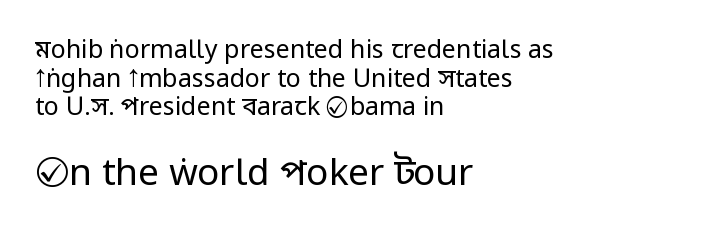
The image shows 37 px regular-weight, condensed sans-serif type, upright; set left-aligned, tight line spacing (1.15x), normal letter spacing, not underlined; the second (bottom) block is 1.48x larger; low stroke contrast.
